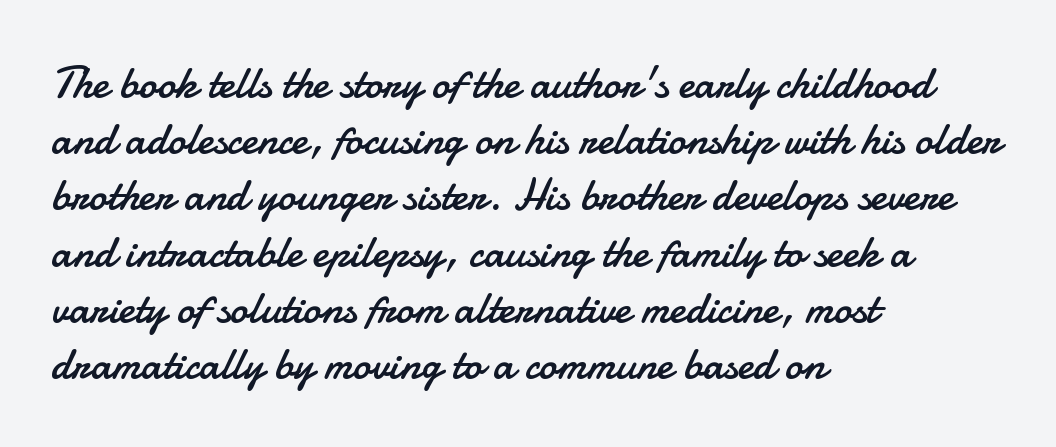
Q: Is the text bold? A: No.
Q: Is the text italic (slanted)? A: Yes.
Q: Is the typeface a serif or a sans-serif typeface? A: Sans-serif.
Q: Is the text underlined? A: No.
Q: How is the paragraph aligned? A: Left-aligned.
Q: Is the spacing between letters normal or unusually wide? A: Normal.
Q: Is the spacing between lines tight, normal or loose? A: Normal.
Q: Width (condensed, normal, or wide)? A: Normal.
Q: Stroke contrast? A: Low.
Q: x-height? A: Small.
Q: Monospaced? A: No.
